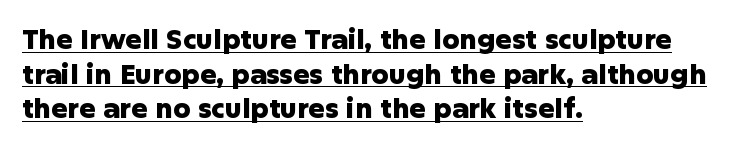
The compositor pushed each line to the left boundary. This block has exactly the height ordinary leading produces. Style check: upright. Each word holds together tightly as a unit, with standard inter-letter gaps.
